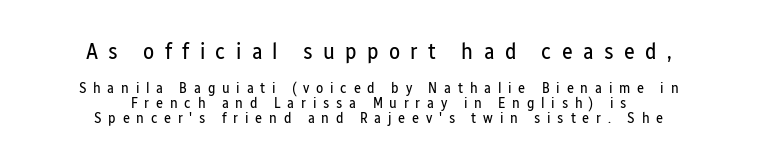
The image shows 23 px text type, upright; set centered, tight line spacing (1.0x), unusually wide letter spacing (+0.45 em), not underlined; the first (top) block is 1.53x larger.
